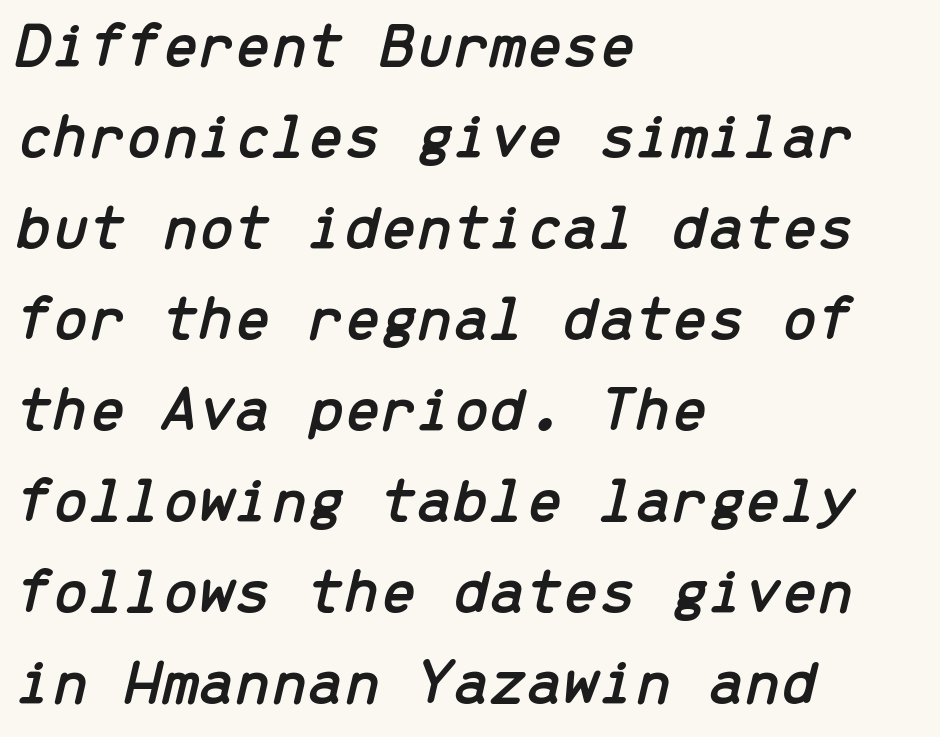
Q: Is the text italic (slanted)? A: Yes, it leans right by about 13 degrees.
Q: Is the text underlined? A: No.
Q: How is the paragraph aligned? A: Left-aligned.
Q: Is the spacing between letters normal or unusually wide? A: Normal.
Q: Is the spacing between lines tight, normal or loose? A: Normal.
Q: Width (condensed, normal, or wide)? A: Normal.
Q: Stroke contrast? A: Low.
Q: x-height? A: Medium.
Q: Monospaced? A: Yes.
